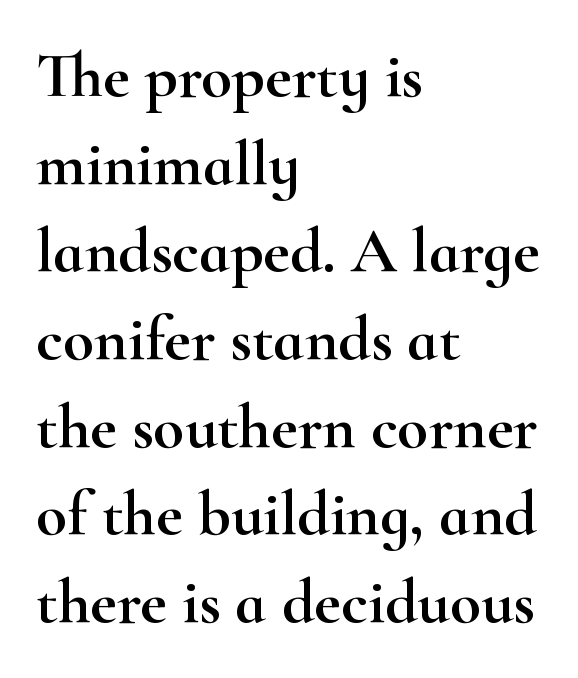
Spacing verdict: proportional, widths tailored to each character. Letters rest on an invisible, unmarked baseline. The letters sit at their default tracking, neither squeezed nor spread. This is serif lettering, the kind often seen in printed books.
